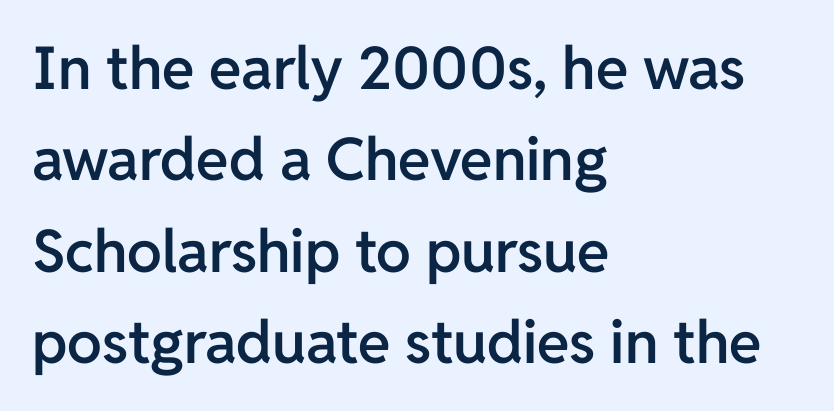
{"serif": "no", "italic": "no", "bold": "semi", "weight": "semibold", "width": "normal", "stroke_contrast": "low", "x_height": "medium", "monospaced": "no", "underline": "no", "align": "left", "line_spacing": "normal", "line_spacing_ratio": 1.55, "letter_spacing": "normal", "letter_spacing_em": 0.0, "glyph_px": 59}
